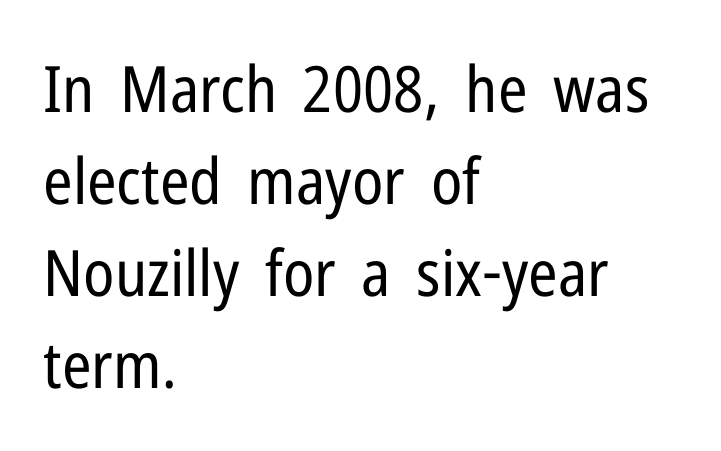
Stroke thickness stays within the range of a standard reading face or lighter. Regarding serifs, this sample does without them. The paragraph has a hard left edge and a soft right edge. Vertically, the passage feels balanced, rows spaced as you'd expect. Quick note: not italic, upright. Anything drawn beneath the words? Only blank space.
